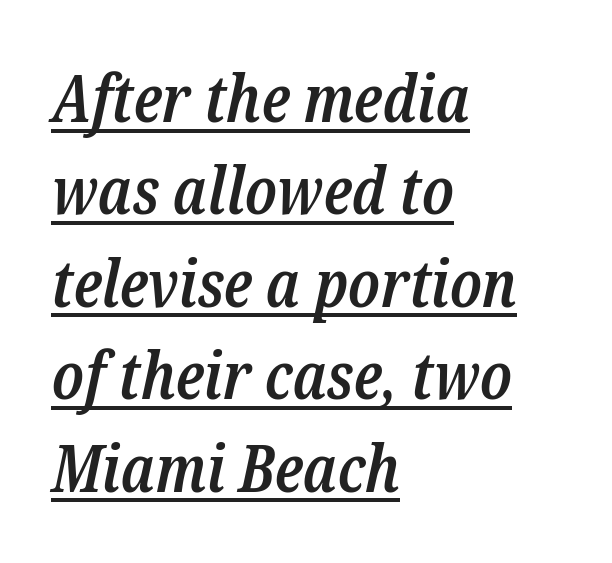
{"serif": "yes", "italic": "yes", "lean": "right", "slant_degrees": 12, "bold": "semi", "weight": "semibold", "width": "condensed", "stroke_contrast": "low", "x_height": "medium", "monospaced": "no", "underline": "yes", "align": "left", "line_spacing": "normal", "line_spacing_ratio": 1.4, "letter_spacing": "normal", "letter_spacing_em": 0.0, "glyph_px": 66}
